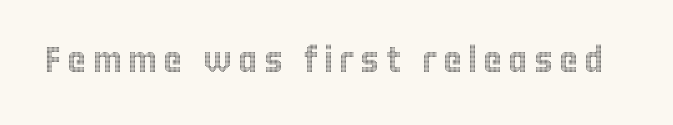
{"italic": "no", "width": "condensed", "x_height": "large", "monospaced": "no", "underline": "no", "glyph_px": 36}
